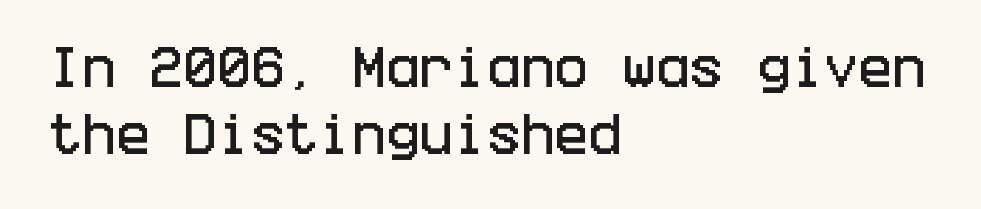
{"serif": "no", "italic": "no", "width": "condensed", "stroke_contrast": "low", "x_height": "large", "underline": "no", "align": "left", "line_spacing": "normal", "line_spacing_ratio": 1.49, "letter_spacing": "normal", "letter_spacing_em": 0.0, "glyph_px": 45}
